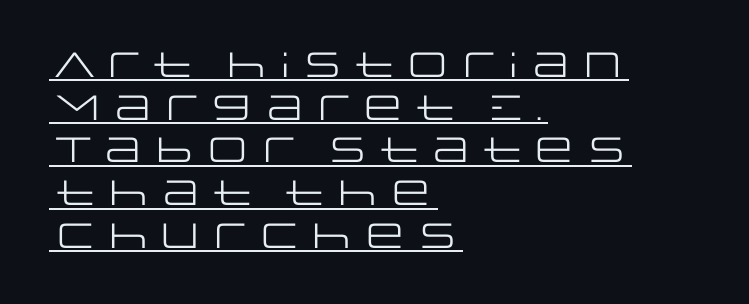
Casual observation: everything's shoved over to the left. Somebody hit Ctrl+U on this one — the words are underlined. The rendering keeps characters at their native spacing. Think of a printed novel: that variable character pitch is what you see here. Is there any slant? The stems are plumb. On a weight scale, this lands at 450 or below.
